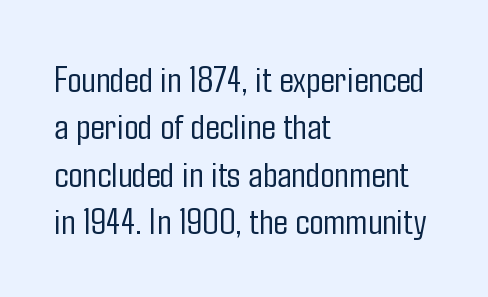
The image shows 38 px light, condensed sans-serif type, upright; set left-aligned, normal line spacing (1.25x), normal letter spacing, not underlined; low stroke contrast and a medium x-height.
